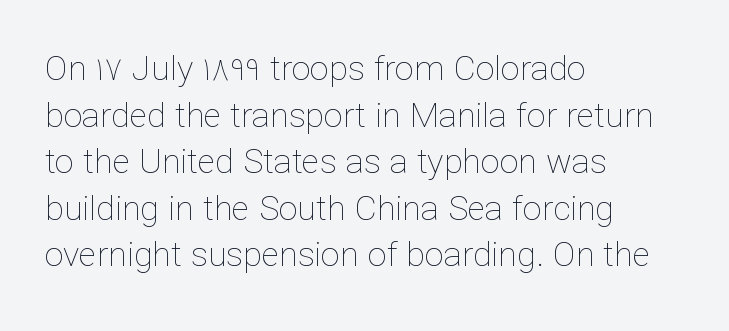
{"italic": "no", "bold": "no", "weight": "thin", "width": "normal", "stroke_contrast": "low", "x_height": "medium", "monospaced": "no", "underline": "no", "align": "left", "line_spacing": "normal", "line_spacing_ratio": 1.37, "letter_spacing": "normal", "letter_spacing_em": 0.0, "glyph_px": 34}
